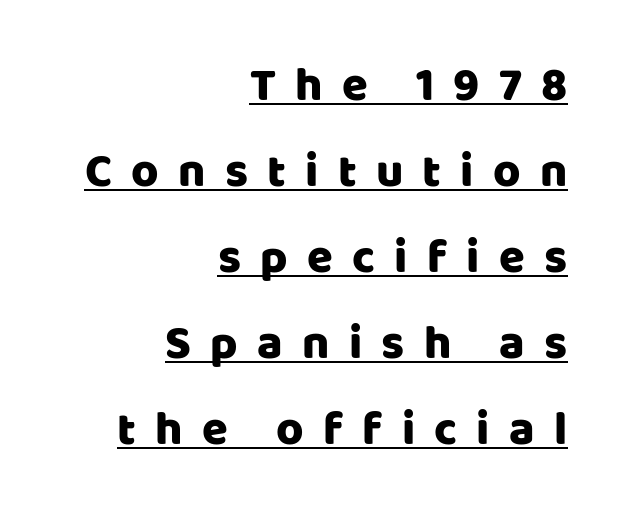
You can tell from the bare stems that sans-serif type was used. When letters stand straight like this, we call the style roman or upright. Notice how a bar underscores the lettering throughout. Think of a printed novel: that variable character pitch is what you see here. Is the letter spacing exaggerated? Yes — the characters are pushed far apart. All the whitespace from short lines collects on the left.
